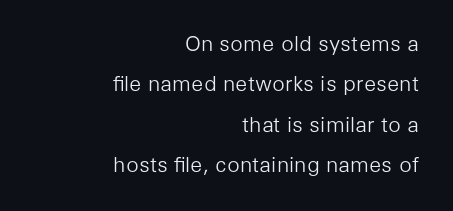
Look at the tracking — it's just the regular setting, nothing added. Heaviness? Minimal to ordinary, like unemphasized prose. A roman cut, with each character standing at attention. Honestly, the rows look like they've been pulled way apart. Check under the words: just untouched page. Teacher's note: observe the even right margin — that is flush-right alignment.
